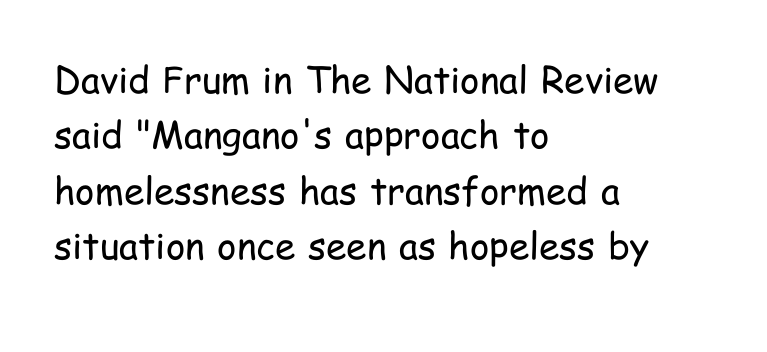
Q: Is the text bold? A: No.
Q: Is the text italic (slanted)? A: No, it is upright.
Q: Is the typeface a serif or a sans-serif typeface? A: Sans-serif.
Q: Is the text underlined? A: No.
Q: How is the paragraph aligned? A: Left-aligned.
Q: Is the spacing between letters normal or unusually wide? A: Normal.
Q: Is the spacing between lines tight, normal or loose? A: Normal.
Q: Width (condensed, normal, or wide)? A: Condensed.
Q: Stroke contrast? A: Low.
Q: x-height? A: Medium.
Q: Monospaced? A: No.
